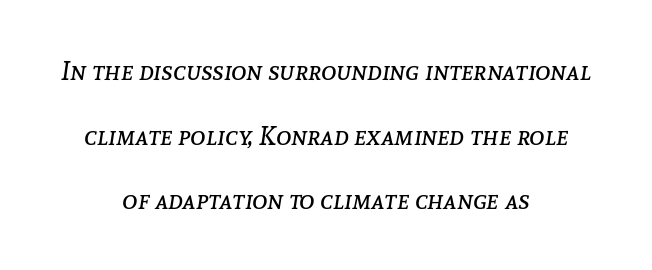
The image shows 26 px text type, italic (leaning right); set centered, loose line spacing (2.49x), normal letter spacing, not underlined.
